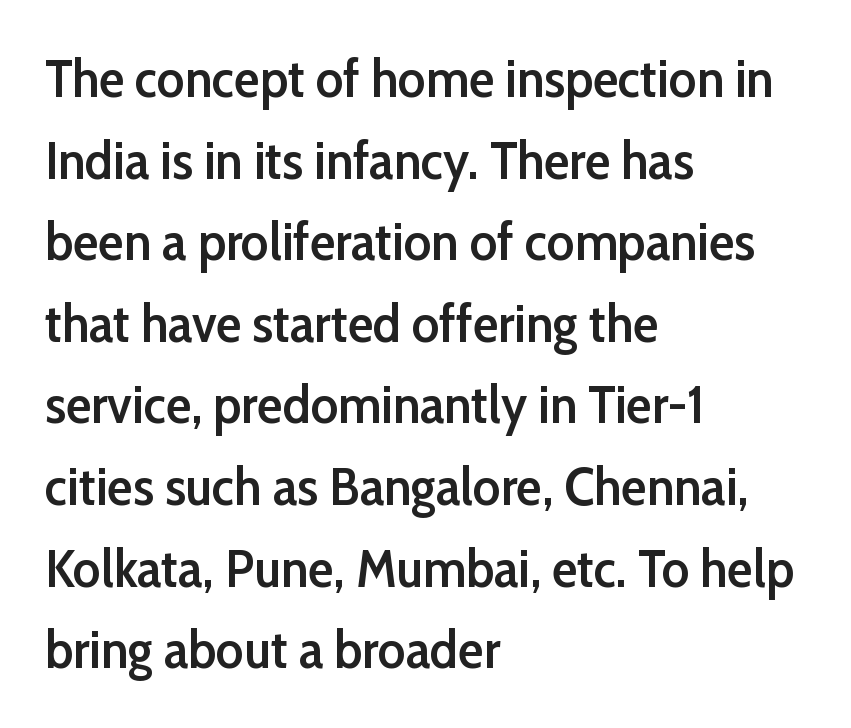
{"serif": "no", "italic": "no", "bold": "semi", "weight": "semibold", "width": "normal", "stroke_contrast": "low", "x_height": "medium", "monospaced": "no", "underline": "no", "align": "left", "line_spacing": "normal", "line_spacing_ratio": 1.54, "letter_spacing": "normal", "letter_spacing_em": 0.0, "glyph_px": 53}
